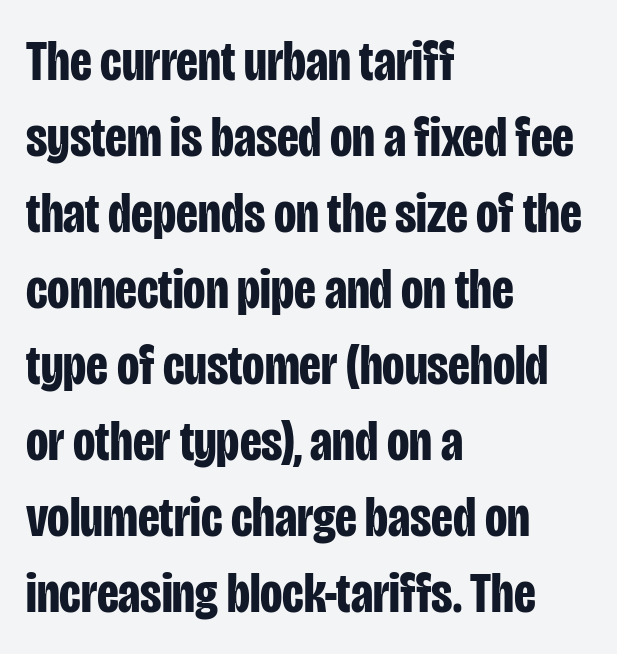
Compared with a centered layout, this one pins lines to the left instead. These lines are composed in type without serifs. The rows are spaced the way most documents space them. Weight: bold.
